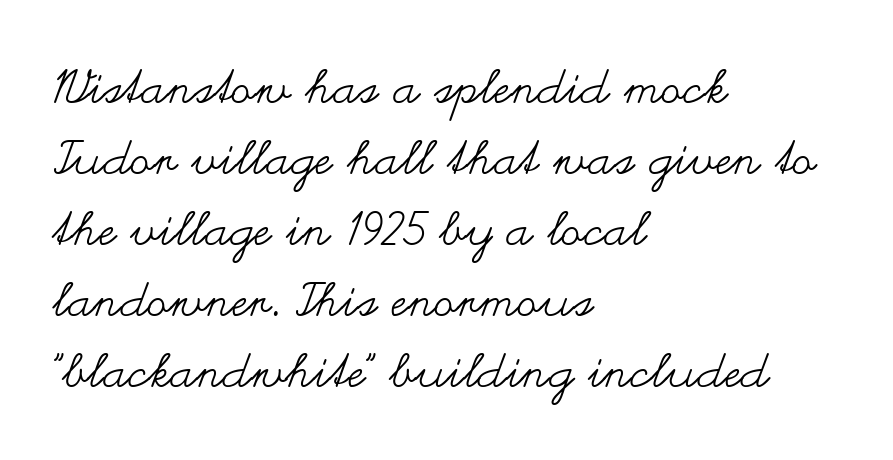
{"bold": "no", "weight": "regular", "width": "wide", "stroke_contrast": "medium", "x_height": "small", "monospaced": "no", "underline": "no", "align": "left", "line_spacing": "normal", "line_spacing_ratio": 1.51, "letter_spacing": "normal", "letter_spacing_em": 0.0, "glyph_px": 47}
